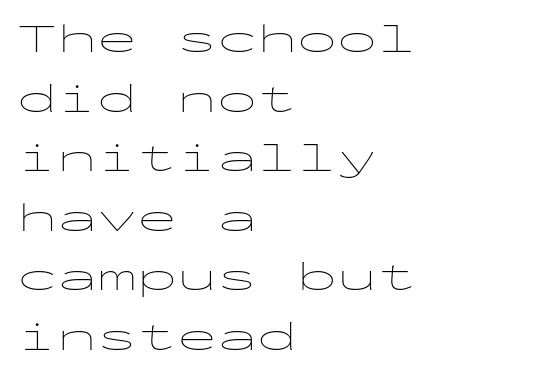
The image shows 40 px thin, wide sans-serif type, upright, monospaced; set left-aligned, normal line spacing (1.49x), normal letter spacing, not underlined; low stroke contrast and a medium x-height.
